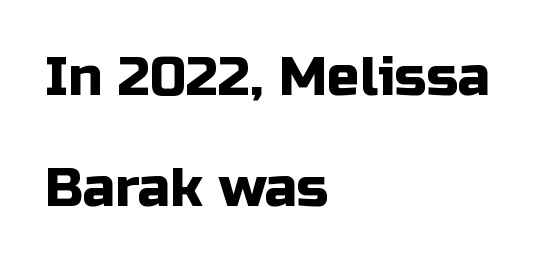
{"serif": "no", "italic": "no", "width": "normal", "stroke_contrast": "low", "x_height": "medium", "monospaced": "no", "underline": "no", "align": "left", "line_spacing": "loose", "line_spacing_ratio": 2.06, "letter_spacing": "normal", "letter_spacing_em": 0.0, "glyph_px": 54}
